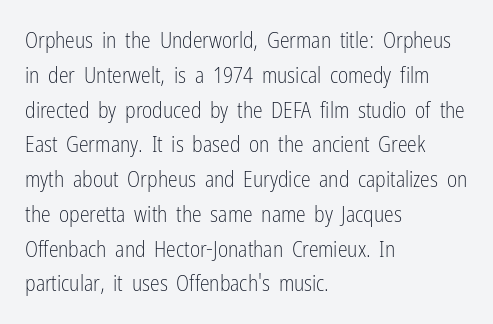
Q: Is the text bold? A: No.
Q: Is the text italic (slanted)? A: No, it is upright.
Q: Is the text underlined? A: No.
Q: How is the paragraph aligned? A: Left-aligned.
Q: Is the spacing between letters normal or unusually wide? A: Normal.
Q: Is the spacing between lines tight, normal or loose? A: Normal.
